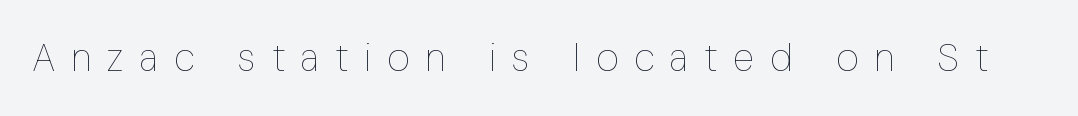
{"italic": "no", "bold": "no", "weight": "thin", "width": "condensed", "stroke_contrast": "low", "x_height": "medium", "monospaced": "no", "underline": "no", "letter_spacing": "wide", "letter_spacing_em": 0.41, "glyph_px": 39}
